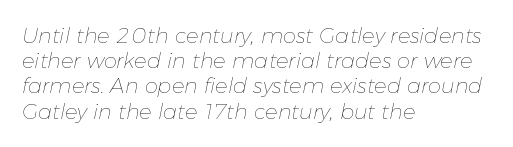
The image shows 21 px text type, italic (leaning right); set left-aligned, line spacing 1.2x, normal letter spacing, not underlined.
